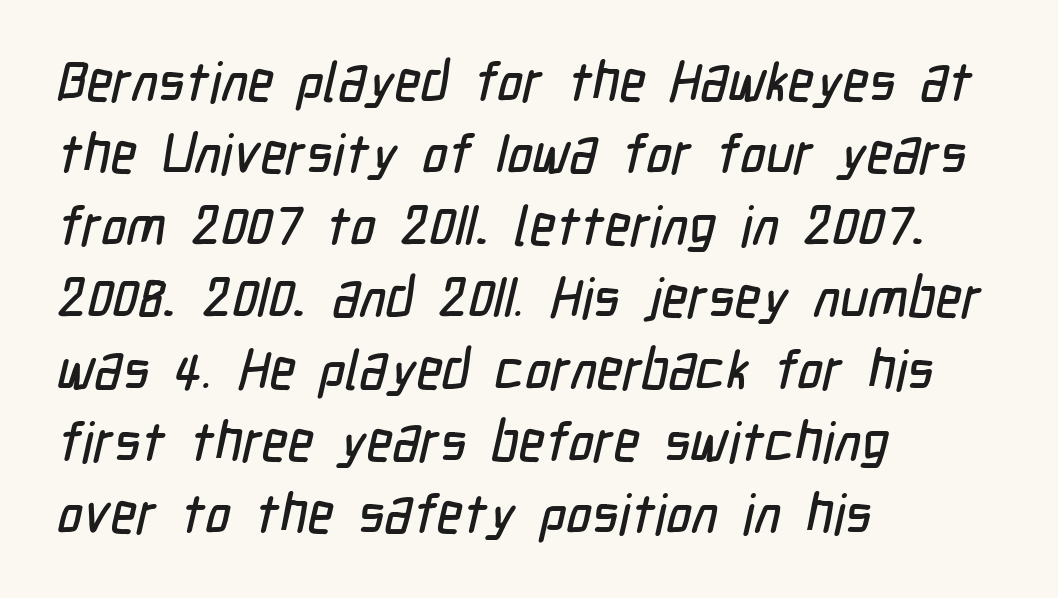
The image shows 55 px condensed sans-serif type; set left-aligned, normal line spacing (1.31x), normal letter spacing, not underlined; low stroke contrast and a medium x-height.
